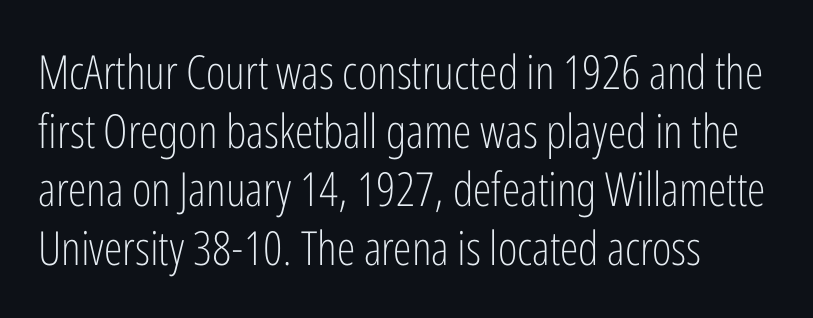
{"serif": "no", "italic": "no", "bold": "no", "weight": "light", "width": "condensed", "stroke_contrast": "low", "x_height": "medium", "monospaced": "no", "underline": "no", "align": "left", "line_spacing": "normal", "line_spacing_ratio": 1.25, "letter_spacing": "normal", "letter_spacing_em": 0.0, "glyph_px": 47}
